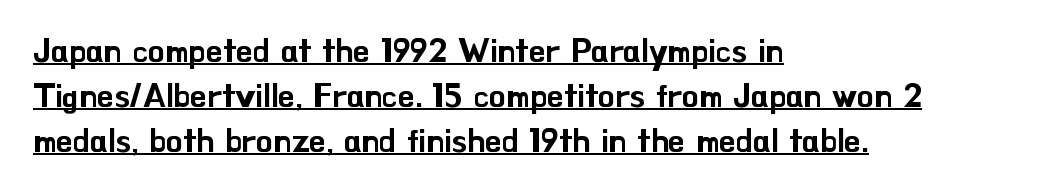
{"serif": "no", "italic": "no", "width": "normal", "stroke_contrast": "low", "x_height": "small", "monospaced": "no", "underline": "yes", "align": "left", "line_spacing": "normal", "line_spacing_ratio": 1.36, "letter_spacing": "normal", "letter_spacing_em": 0.0, "glyph_px": 33}
